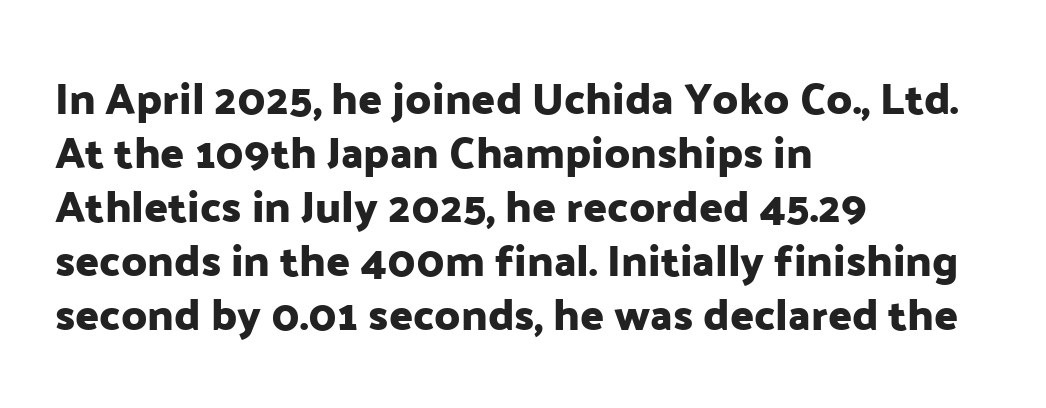
Each word holds together tightly as a unit, with standard inter-letter gaps. Each row of text sits above clean, open space. Italic? Not at all — the glyphs are vertical. Alignment: flush left. The font family rendered here belongs to the sans-serif group.
